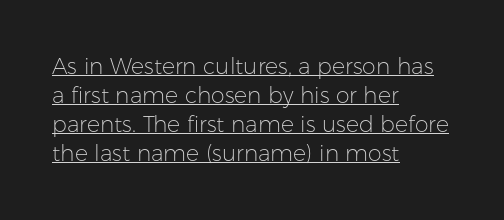
The image shows 22 px text type, upright; set left-aligned, normal line spacing (1.32x), normal letter spacing, underlined.
